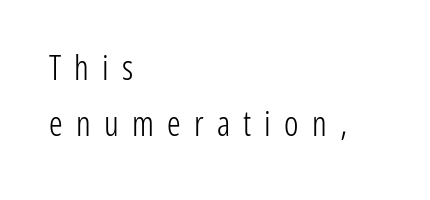
Q: Is the text bold? A: No.
Q: Is the text italic (slanted)? A: No, it is upright.
Q: Is the typeface a serif or a sans-serif typeface? A: Sans-serif.
Q: Is the text underlined? A: No.
Q: How is the paragraph aligned? A: Left-aligned.
Q: Is the spacing between letters normal or unusually wide? A: Unusually wide.
Q: Is the spacing between lines tight, normal or loose? A: Normal.
Q: Width (condensed, normal, or wide)? A: Condensed.
Q: Stroke contrast? A: Low.
Q: x-height? A: Medium.
Q: Monospaced? A: No.
